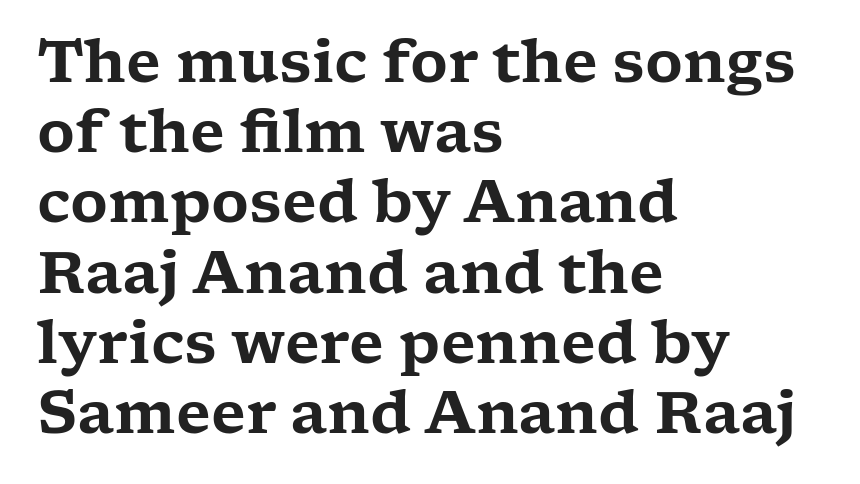
The image shows 58 px wide serif type, upright; set left-aligned, line spacing 1.21x, normal letter spacing, not underlined; low stroke contrast and a medium x-height.
